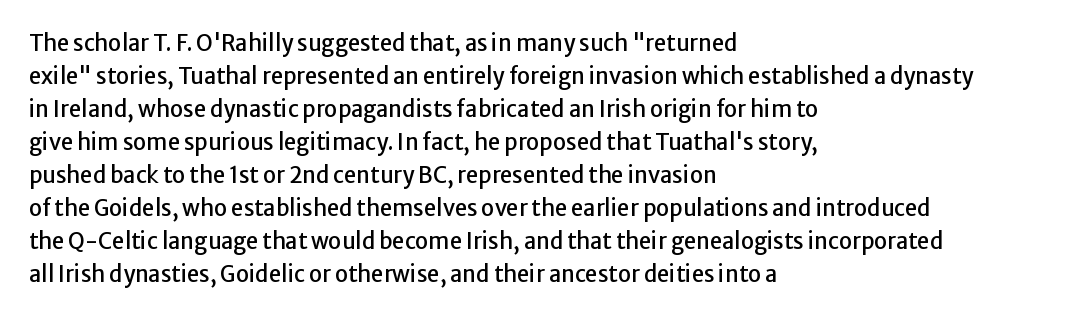
{"italic": "no", "underline": "no", "align": "left", "line_spacing": "normal", "line_spacing_ratio": 1.5, "letter_spacing": "normal", "letter_spacing_em": 0.0, "glyph_px": 22}
